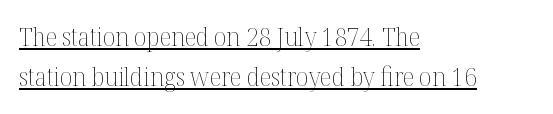
{"italic": "no", "bold": "no", "underline": "yes", "align": "left", "line_spacing": "normal", "line_spacing_ratio": 1.61, "letter_spacing": "normal", "letter_spacing_em": 0.0, "glyph_px": 25}
